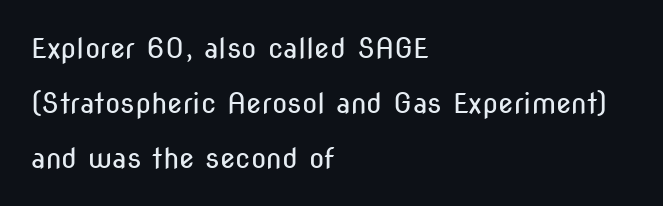
The image shows 28 px regular-weight, condensed sans-serif type, upright; set left-aligned, loose line spacing (1.96x), normal letter spacing, not underlined; low stroke contrast and a medium x-height.
